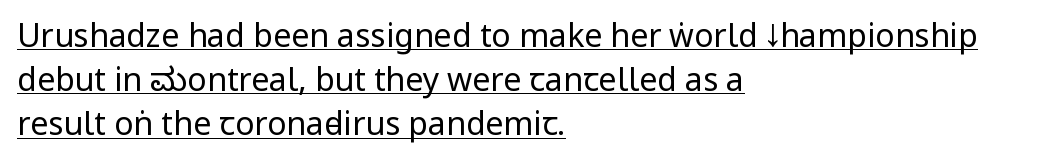
Q: Is the text bold? A: No.
Q: Is the text italic (slanted)? A: No, it is upright.
Q: Is the typeface a serif or a sans-serif typeface? A: Sans-serif.
Q: Is the text underlined? A: Yes.
Q: How is the paragraph aligned? A: Left-aligned.
Q: Is the spacing between letters normal or unusually wide? A: Normal.
Q: Is the spacing between lines tight, normal or loose? A: Normal.
Q: Width (condensed, normal, or wide)? A: Condensed.
Q: Stroke contrast? A: Low.
Q: x-height? A: Large.
Q: Monospaced? A: No.
